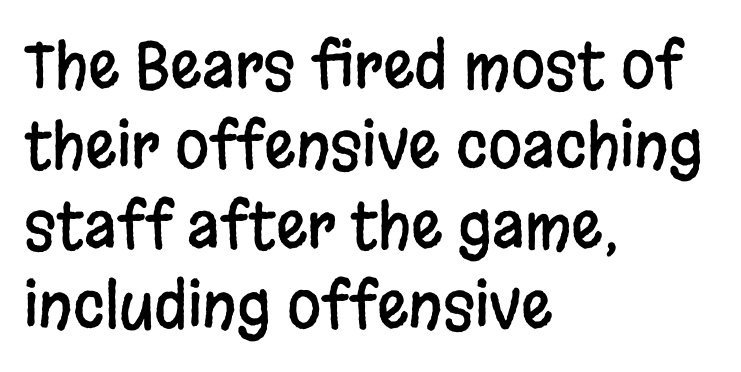
{"serif": "no", "italic": "no", "width": "condensed", "stroke_contrast": "low", "x_height": "large", "monospaced": "no", "underline": "no", "align": "left", "line_spacing": "normal", "line_spacing_ratio": 1.29, "letter_spacing": "normal", "letter_spacing_em": 0.0, "glyph_px": 62}
